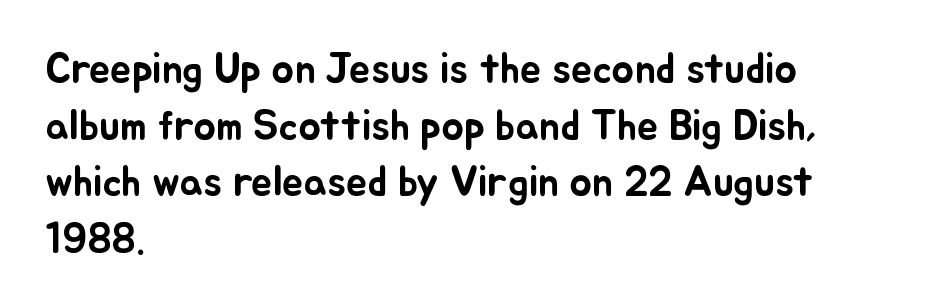
Q: Is the text italic (slanted)? A: No, it is upright.
Q: Is the text underlined? A: No.
Q: How is the paragraph aligned? A: Left-aligned.
Q: Is the spacing between letters normal or unusually wide? A: Normal.
Q: Is the spacing between lines tight, normal or loose? A: Normal.
Q: Width (condensed, normal, or wide)? A: Normal.
Q: Stroke contrast? A: Low.
Q: x-height? A: Small.
Q: Monospaced? A: No.
